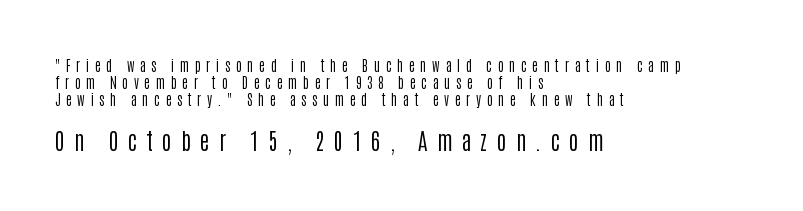
Q: Is the text bold? A: No.
Q: Is the text italic (slanted)? A: No, it is upright.
Q: Is the text underlined? A: No.
Q: How is the paragraph aligned? A: Left-aligned.
Q: Is the spacing between letters normal or unusually wide? A: Unusually wide.
Q: Which block of text is set in a larger size, the first (top) or the second (bottom)? A: The second (bottom) one.
